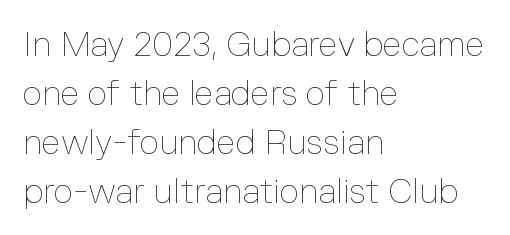
Weight: not bold — regular or lighter. The paragraph shown leans on its left margin. The lines sit at an ordinary, default distance from one another. This sample uses plain, unmodified letter spacing. Every stem runs plumb, perpendicular to the baseline. The space beneath each line is pristine and unruled.
